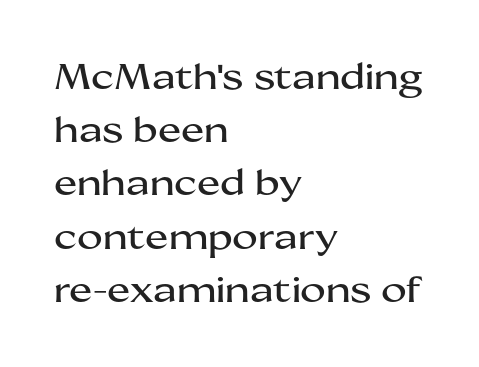
Q: Is the text italic (slanted)? A: No, it is upright.
Q: Is the text underlined? A: No.
Q: How is the paragraph aligned? A: Left-aligned.
Q: Is the spacing between letters normal or unusually wide? A: Normal.
Q: Is the spacing between lines tight, normal or loose? A: Normal.
Q: Width (condensed, normal, or wide)? A: Wide.
Q: Stroke contrast? A: Medium.
Q: x-height? A: Medium.
Q: Monospaced? A: No.
